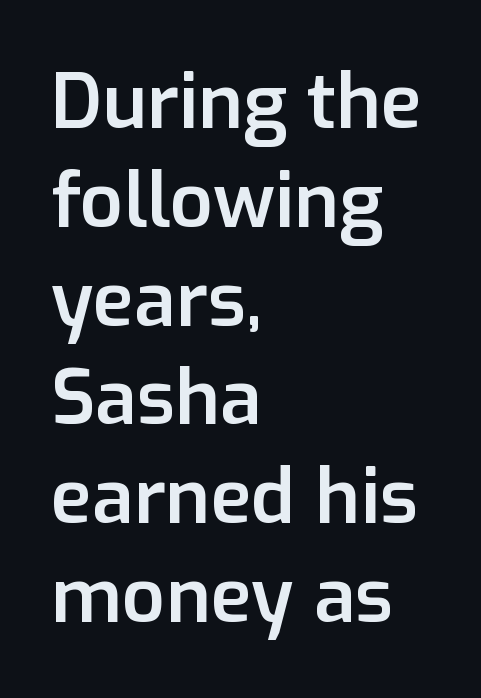
The image shows 76 px semibold sans-serif type, upright; set left-aligned, normal line spacing (1.3x), normal letter spacing, not underlined; low stroke contrast and a medium x-height.
